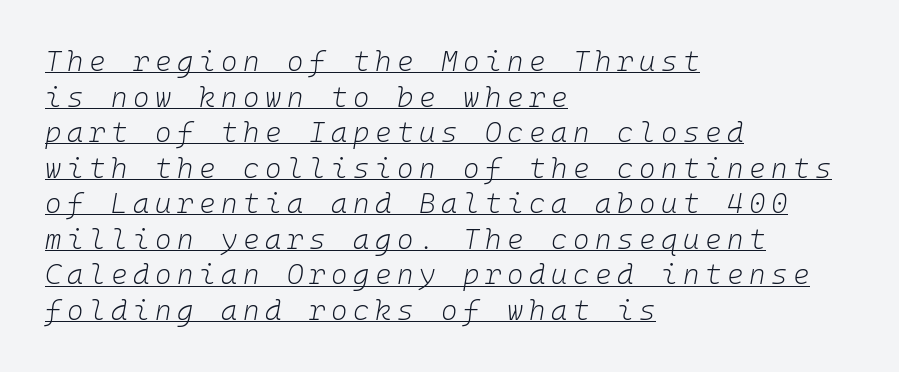
The image shows 28 px light type, italic (leaning right), monospaced; set left-aligned, normal line spacing (1.27x), unusually wide letter spacing (+0.2 em), underlined; low stroke contrast and a medium x-height.
